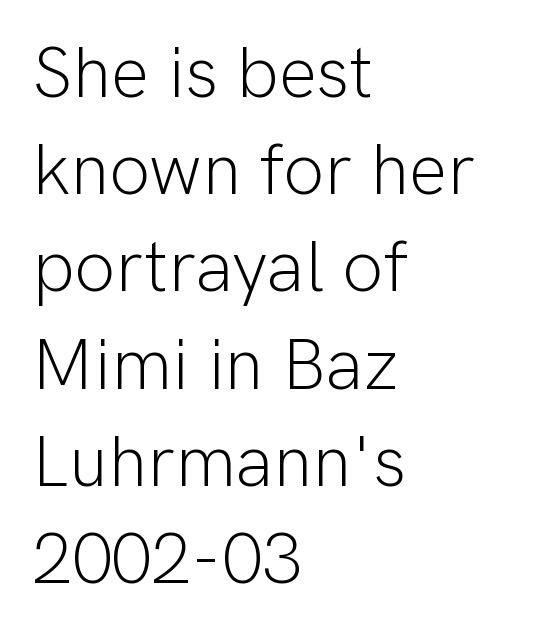
The image shows 72 px light sans-serif type, upright; set left-aligned, normal line spacing (1.35x), normal letter spacing, not underlined; low stroke contrast and a medium x-height.
